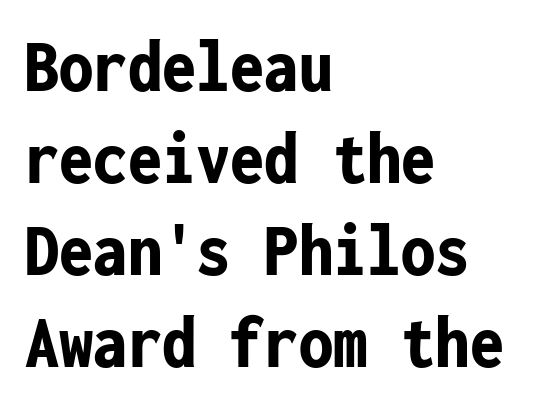
Q: Is the text bold? A: Yes.
Q: Is the text italic (slanted)? A: No, it is upright.
Q: Is the typeface a serif or a sans-serif typeface? A: Sans-serif.
Q: Is the text underlined? A: No.
Q: How is the paragraph aligned? A: Left-aligned.
Q: Is the spacing between letters normal or unusually wide? A: Normal.
Q: Width (condensed, normal, or wide)? A: Condensed.
Q: Stroke contrast? A: Low.
Q: x-height? A: Medium.
Q: Monospaced? A: Yes.
